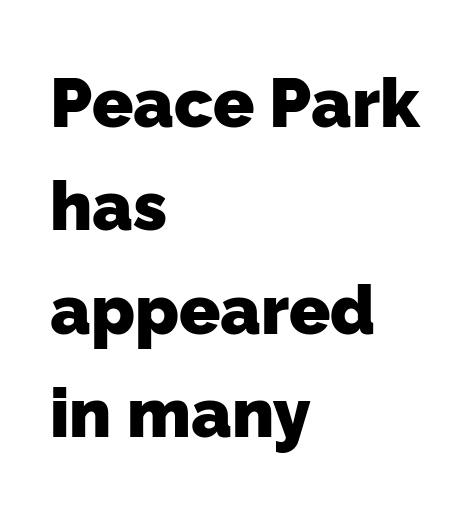
Proportional: the letters do not fall into vertical columns. Evenly set lines give the paragraph a standard silhouette. Strokes here are thick enough to call this a true bold. The paragraph has a hard left edge and a soft right edge. The foot of each line stays bare and open.
